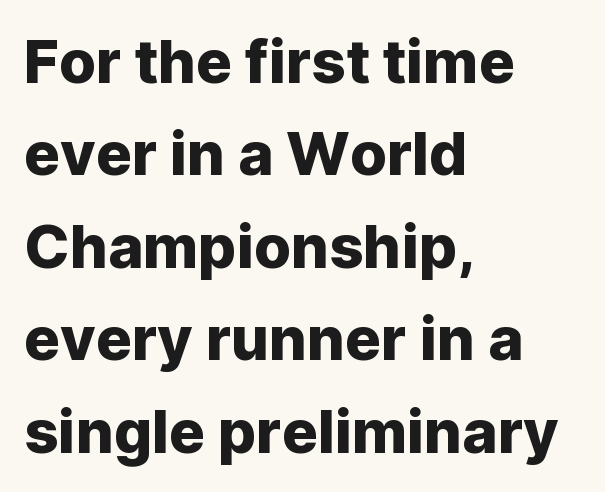
Q: Is the text italic (slanted)? A: No, it is upright.
Q: Is the typeface a serif or a sans-serif typeface? A: Sans-serif.
Q: Is the text underlined? A: No.
Q: How is the paragraph aligned? A: Left-aligned.
Q: Is the spacing between letters normal or unusually wide? A: Normal.
Q: Is the spacing between lines tight, normal or loose? A: Normal.
Q: Width (condensed, normal, or wide)? A: Normal.
Q: Stroke contrast? A: Low.
Q: x-height? A: Medium.
Q: Monospaced? A: No.
